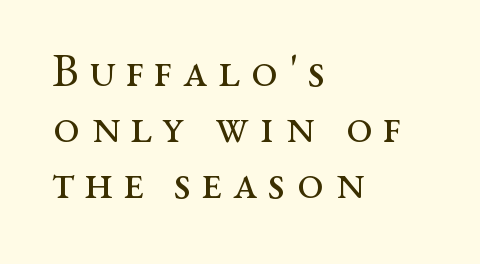
Upright lettering throughout. The font is comparable to plain body text, perhaps lighter. What stands out about the letter spacing? Its width — letters are far apart. The zone under the glyphs is completely vacant.
